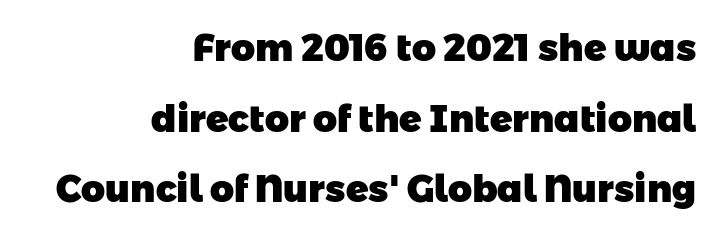
The image shows 37 px heavy sans-serif type; set right-aligned, loose line spacing (1.91x), normal letter spacing, not underlined; low stroke contrast and a medium x-height.
